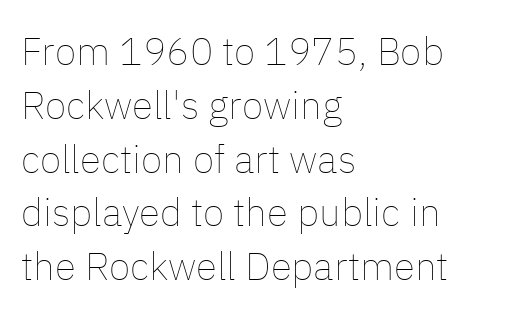
The image shows 39 px thin type, upright; set left-aligned, normal line spacing (1.38x), normal letter spacing, not underlined; low stroke contrast and a medium x-height.
